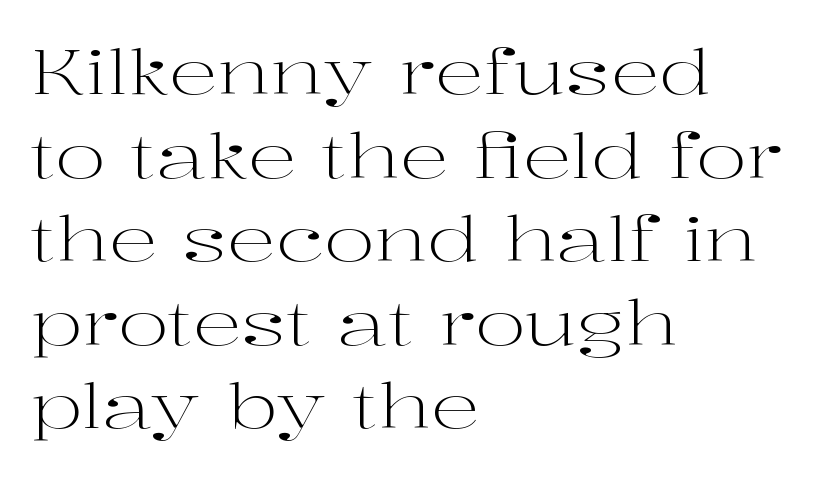
{"serif": "yes", "italic": "no", "bold": "no", "weight": "light", "width": "wide", "stroke_contrast": "high", "x_height": "medium", "monospaced": "no", "underline": "no", "align": "left", "line_spacing": "normal", "line_spacing_ratio": 1.37, "letter_spacing": "normal", "letter_spacing_em": 0.0, "glyph_px": 61}
